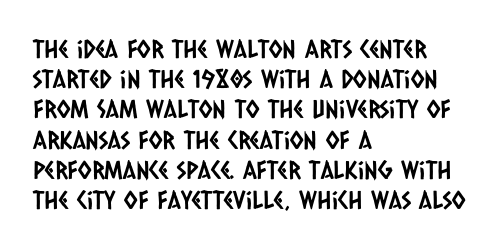
Q: Is the text underlined? A: No.
Q: How is the paragraph aligned? A: Left-aligned.
Q: Is the spacing between letters normal or unusually wide? A: Normal.
